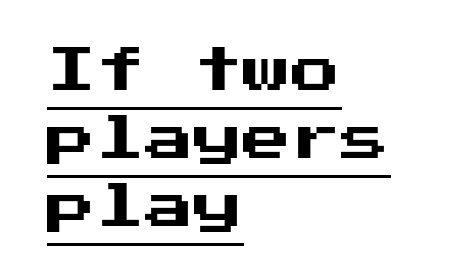
The rows are spaced the way most documents space them. Look at the bottom of the vertical strokes: they stop flat, with no serifs. Ordinary non-slanted type is in use. The rendering anchors every line to the left-hand side. A typesetter would call this zero additional tracking.
